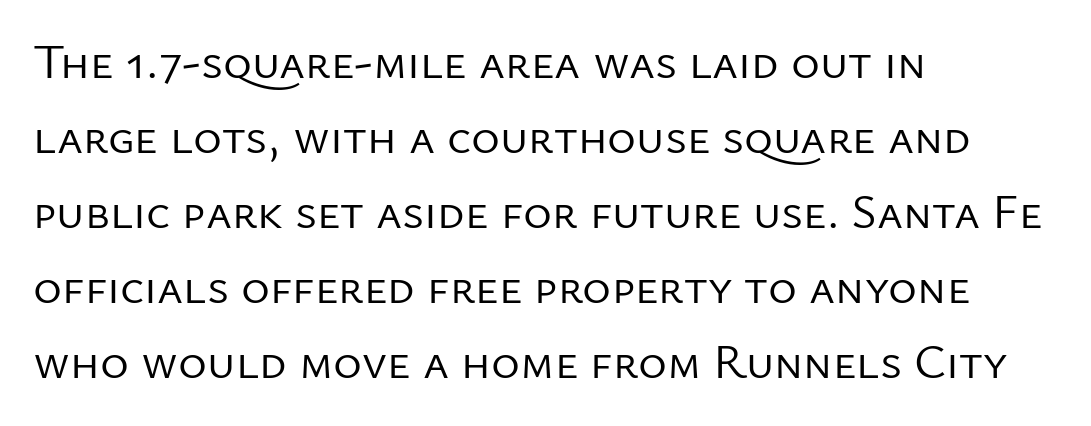
The image shows 49 px regular-weight sans-serif type, upright; set left-aligned, normal line spacing (1.53x), normal letter spacing, not underlined; low stroke contrast and a medium x-height.
